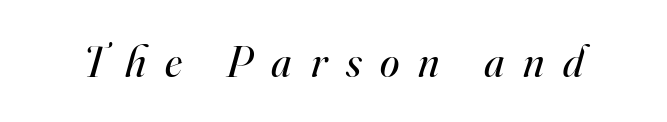
Q: Is the text bold? A: No.
Q: Is the text italic (slanted)? A: Yes, it leans right by about 16 degrees.
Q: Is the typeface a serif or a sans-serif typeface? A: Serif.
Q: Is the text underlined? A: No.
Q: Is the spacing between letters normal or unusually wide? A: Unusually wide.
Q: Width (condensed, normal, or wide)? A: Normal.
Q: Stroke contrast? A: High.
Q: x-height? A: Small.
Q: Monospaced? A: No.
